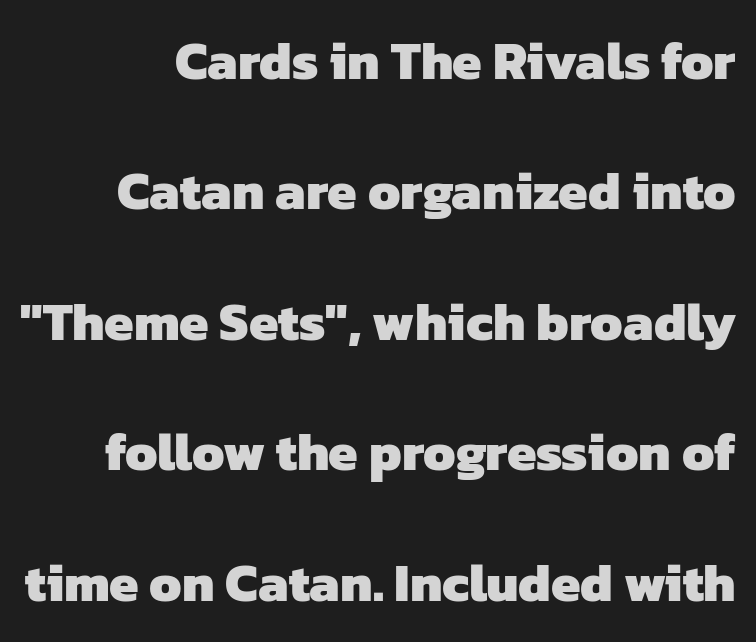
{"serif": "no", "bold": "yes", "weight": "heavy", "width": "normal", "stroke_contrast": "low", "x_height": "medium", "monospaced": "no", "underline": "no", "align": "right", "line_spacing": "loose", "line_spacing_ratio": 2.46, "letter_spacing": "normal", "letter_spacing_em": 0.0, "glyph_px": 53}
